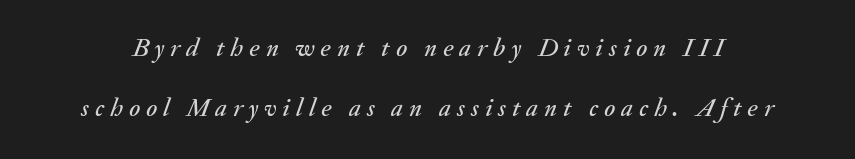
The rendering inserts visible extra space after every character. Quick note: italic. Quick note: interline space is abundant. Just letters on the line, the space beneath them empty.
